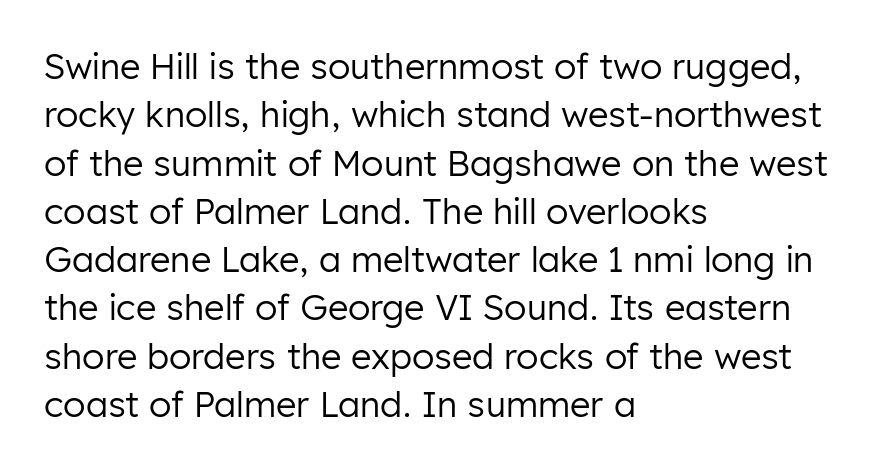
The image shows 35 px regular-weight sans-serif type, upright; set left-aligned, normal line spacing (1.38x), normal letter spacing, not underlined; low stroke contrast and a medium x-height.
